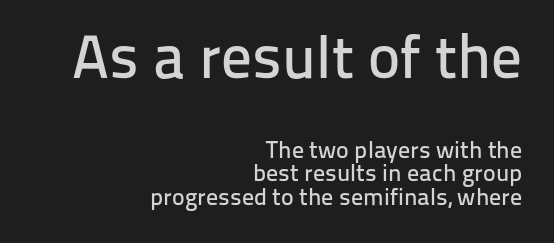
The image shows 61 px sans-serif type, upright; set right-aligned, tight line spacing (0.97x), normal letter spacing, not underlined; the first (top) block is 2.54x larger; low stroke contrast and a medium x-height.
